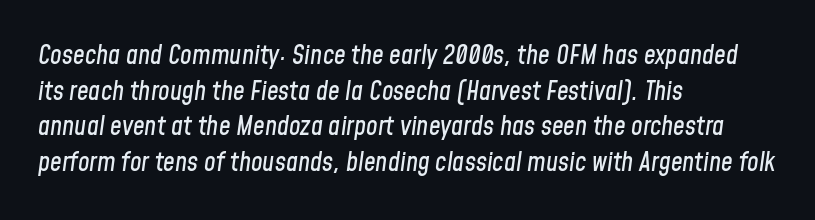
The image shows 26 px text type, italic (leaning right); set left-aligned, normal line spacing (1.37x), normal letter spacing, not underlined.
